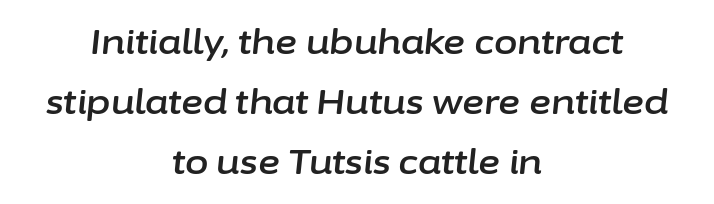
{"italic": "yes", "lean": "right", "slant_degrees": 6, "width": "normal", "stroke_contrast": "low", "x_height": "medium", "monospaced": "no", "underline": "no", "align": "center", "line_spacing_ratio": 1.76, "letter_spacing": "normal", "letter_spacing_em": 0.0, "glyph_px": 34}
